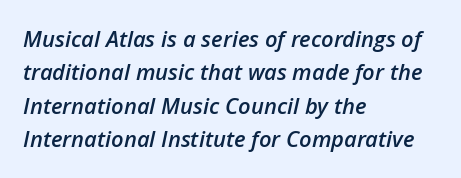
Q: Is the text bold? A: Semi-bold.
Q: Is the text italic (slanted)? A: Yes, it leans right by about 12 degrees.
Q: Is the text underlined? A: No.
Q: How is the paragraph aligned? A: Left-aligned.
Q: Is the spacing between letters normal or unusually wide? A: Normal.
Q: Is the spacing between lines tight, normal or loose? A: Normal.
